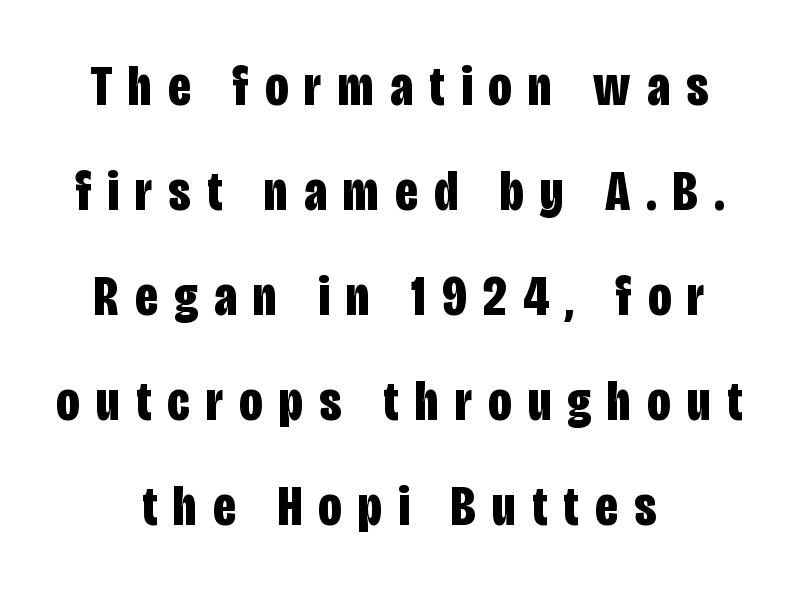
The image shows 57 px bold, condensed sans-serif type, upright; set centered, line spacing 1.84x, unusually wide letter spacing (+0.29 em), not underlined; low stroke contrast and a large x-height.
